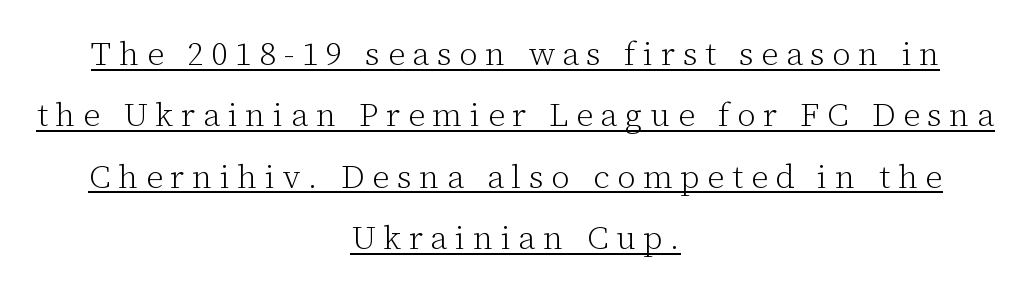
The image shows 33 px light serif type, upright; set centered, line spacing 1.86x, unusually wide letter spacing (+0.23 em), underlined; low stroke contrast and a medium x-height.
